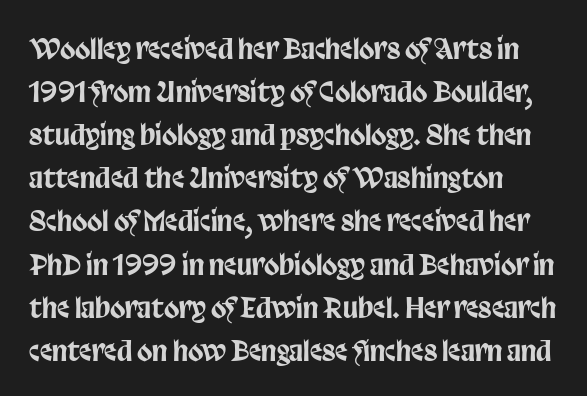
{"serif": "no", "italic": "no", "width": "condensed", "stroke_contrast": "low", "x_height": "large", "monospaced": "no", "underline": "no", "align": "left", "line_spacing": "normal", "line_spacing_ratio": 1.54, "letter_spacing": "normal", "letter_spacing_em": 0.0, "glyph_px": 28}
